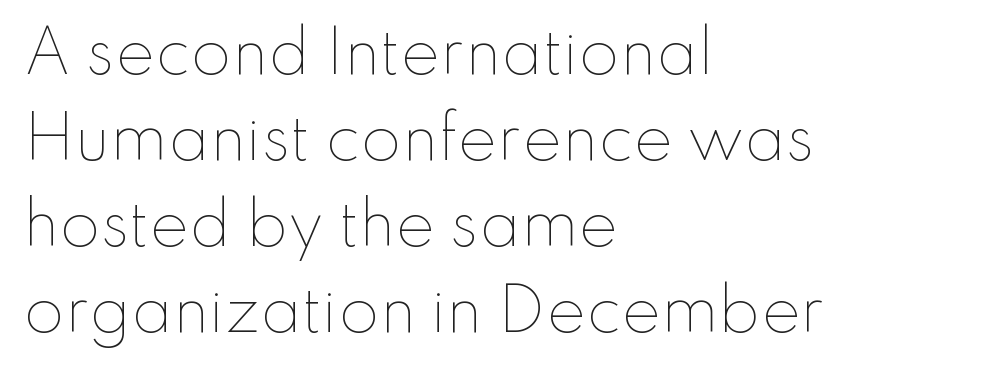
Note the varied advance widths — an 'i' is clearly narrower than an 'm'. The characters are drawn with everyday or finer stroke widths. Only glyphs here, with clear space below each row. Layout note: lines flush left. What stands out about the letter spacing? Nothing — it is the standard amount.
